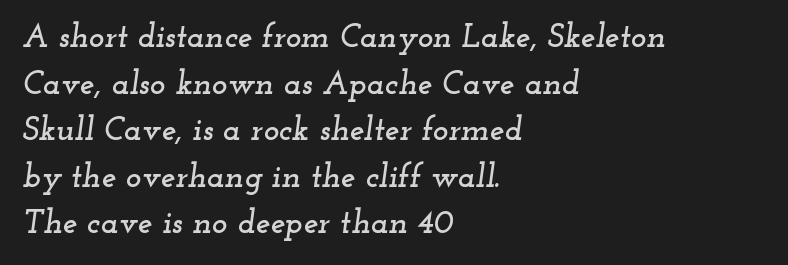
{"serif": "yes", "italic": "yes", "lean": "right", "slant_degrees": 12, "width": "wide", "stroke_contrast": "low", "x_height": "small", "monospaced": "no", "underline": "no", "align": "left", "line_spacing": "normal", "line_spacing_ratio": 1.41, "letter_spacing": "normal", "letter_spacing_em": 0.0, "glyph_px": 33}
